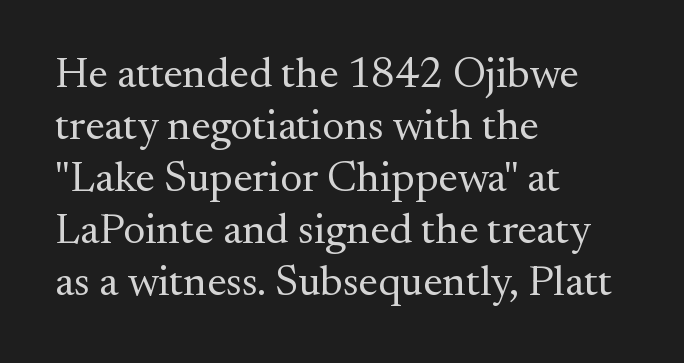
The image shows 43 px regular-weight serif type, upright; set left-aligned, line spacing 1.21x, normal letter spacing, not underlined; medium stroke contrast and a small x-height.
